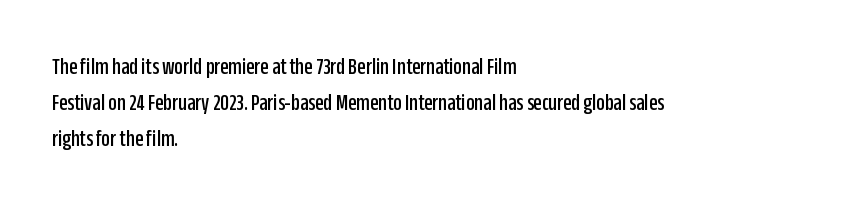
Q: Is the text italic (slanted)? A: No, it is upright.
Q: Is the text underlined? A: No.
Q: How is the paragraph aligned? A: Left-aligned.
Q: Is the spacing between letters normal or unusually wide? A: Normal.
Q: Is the spacing between lines tight, normal or loose? A: Normal.
